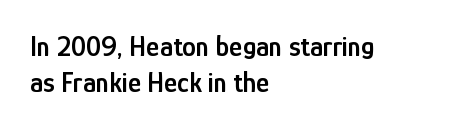
{"serif": "no", "italic": "no", "bold": "semi", "weight": "semibold", "width": "condensed", "stroke_contrast": "low", "x_height": "medium", "monospaced": "no", "underline": "no", "align": "left", "line_spacing": "normal", "line_spacing_ratio": 1.3, "letter_spacing": "normal", "letter_spacing_em": 0.0, "glyph_px": 28}
